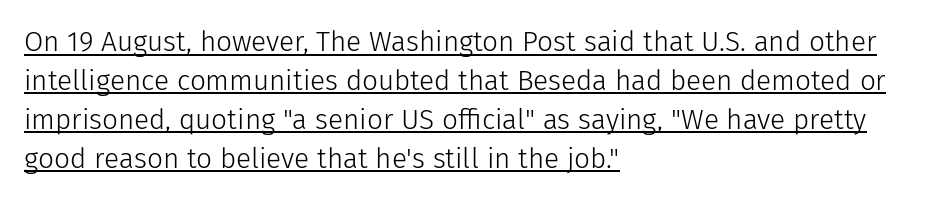
Is this a fixed-width face? No — the glyphs have proportional, varying widths. The face used here appears with an underline applied. Note: no serifs on the glyphs. One glance says typical: line gaps are just what's usual. Glyph-to-glyph distance matches everyday printed text.
